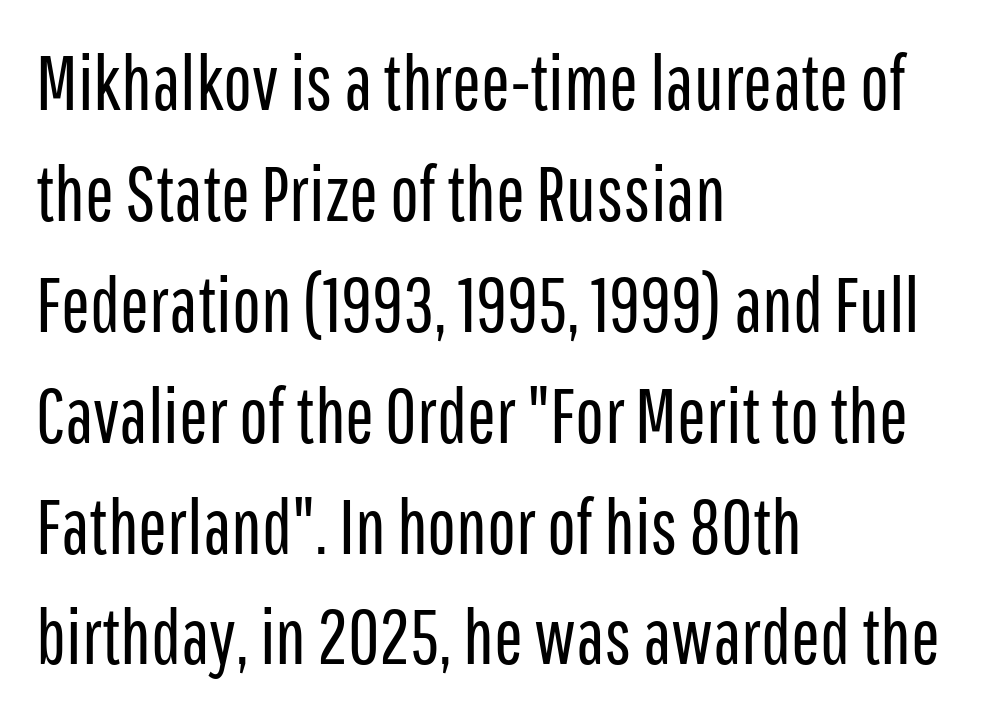
The image shows 77 px regular-weight, condensed sans-serif type, upright; set left-aligned, normal line spacing (1.44x), normal letter spacing, not underlined; low stroke contrast and a medium x-height.
